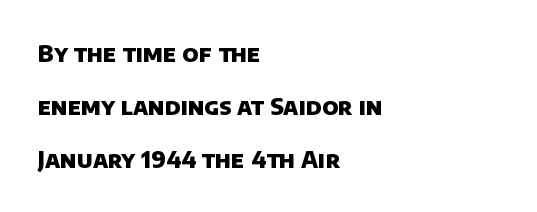
Q: Is the text bold? A: Yes.
Q: Is the text underlined? A: No.
Q: How is the paragraph aligned? A: Left-aligned.
Q: Is the spacing between letters normal or unusually wide? A: Normal.
Q: Is the spacing between lines tight, normal or loose? A: Loose.
